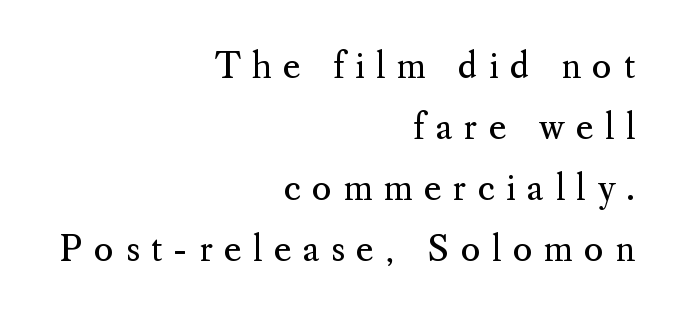
Q: Is the text bold? A: No.
Q: Is the text italic (slanted)? A: No, it is upright.
Q: Is the typeface a serif or a sans-serif typeface? A: Serif.
Q: Is the text underlined? A: No.
Q: How is the paragraph aligned? A: Right-aligned.
Q: Is the spacing between letters normal or unusually wide? A: Unusually wide.
Q: Width (condensed, normal, or wide)? A: Normal.
Q: Stroke contrast? A: Medium.
Q: x-height? A: Small.
Q: Monospaced? A: No.
